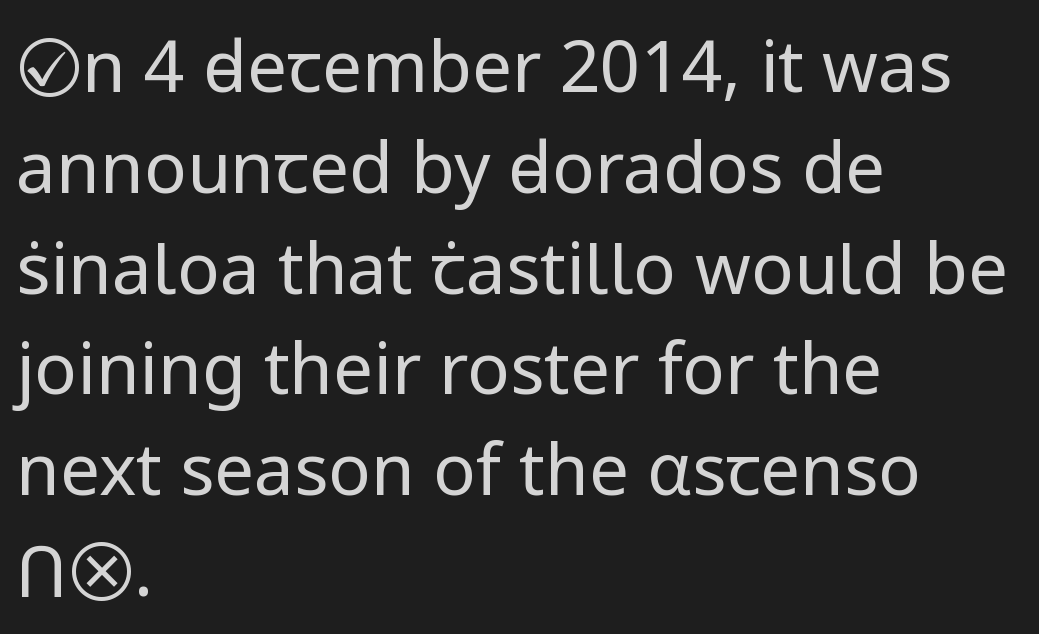
{"serif": "no", "italic": "no", "bold": "no", "weight": "regular", "width": "normal", "stroke_contrast": "low", "x_height": "medium", "monospaced": "no", "underline": "no", "align": "left", "line_spacing": "normal", "line_spacing_ratio": 1.42, "letter_spacing": "normal", "letter_spacing_em": 0.0, "glyph_px": 71}
